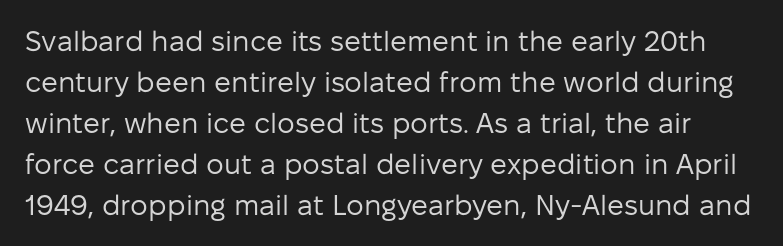
Q: Is the text bold? A: No.
Q: Is the text italic (slanted)? A: No, it is upright.
Q: Is the typeface a serif or a sans-serif typeface? A: Sans-serif.
Q: Is the text underlined? A: No.
Q: Is the spacing between letters normal or unusually wide? A: Normal.
Q: Is the spacing between lines tight, normal or loose? A: Normal.
Q: Width (condensed, normal, or wide)? A: Normal.
Q: Stroke contrast? A: Low.
Q: x-height? A: Medium.
Q: Monospaced? A: No.
